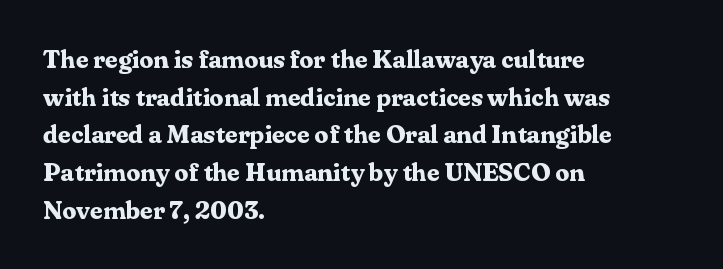
Q: Is the text bold? A: Yes.
Q: Is the text italic (slanted)? A: No, it is upright.
Q: Is the text underlined? A: No.
Q: How is the paragraph aligned? A: Left-aligned.
Q: Is the spacing between letters normal or unusually wide? A: Normal.
Q: Is the spacing between lines tight, normal or loose? A: Normal.
